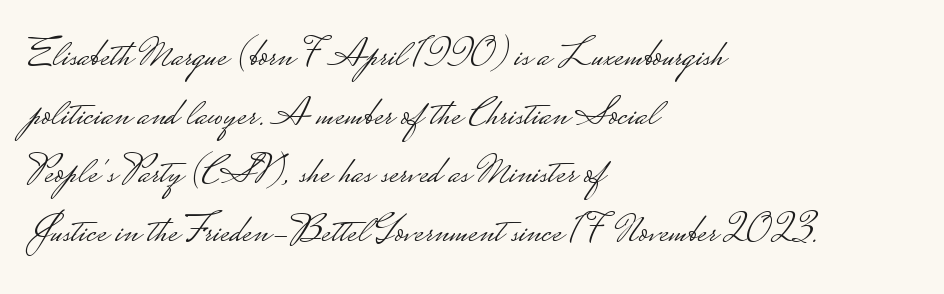
Nobody touched the tracking dial on this one. Each letter's strokes conclude bluntly, with no projecting serifs. Stems and bowls with no extra thickness — not bold. This block has exactly the height ordinary leading produces. The face used here is proportionally spaced, like ordinary book or web type.
